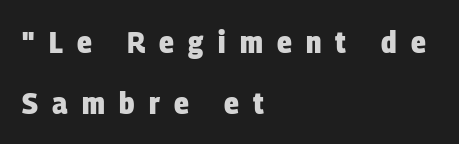
The image shows 31 px heavy, condensed sans-serif type; set left-aligned, loose line spacing (1.97x), unusually wide letter spacing (+0.46 em), not underlined; low stroke contrast and a large x-height.
